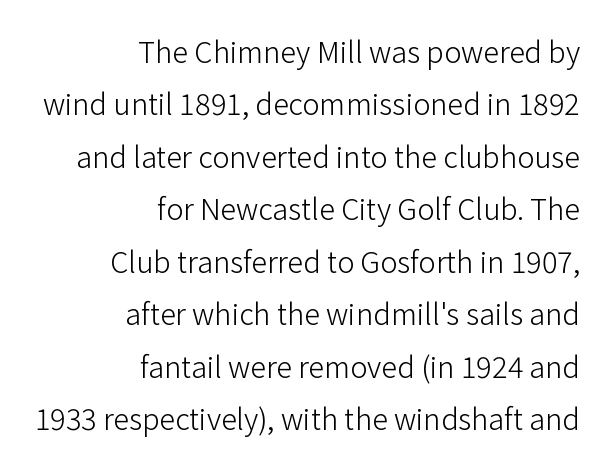
Q: Is the text bold? A: No.
Q: Is the text italic (slanted)? A: No, it is upright.
Q: Is the typeface a serif or a sans-serif typeface? A: Sans-serif.
Q: Is the text underlined? A: No.
Q: How is the paragraph aligned? A: Right-aligned.
Q: Is the spacing between letters normal or unusually wide? A: Normal.
Q: Width (condensed, normal, or wide)? A: Normal.
Q: Stroke contrast? A: Low.
Q: x-height? A: Medium.
Q: Monospaced? A: No.
